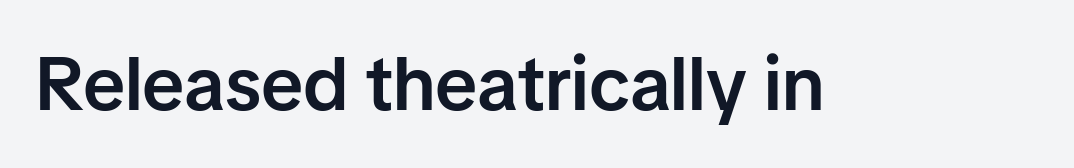
The image shows 75 px semibold sans-serif type, upright; set normal letter spacing, not underlined; low stroke contrast and a medium x-height.
